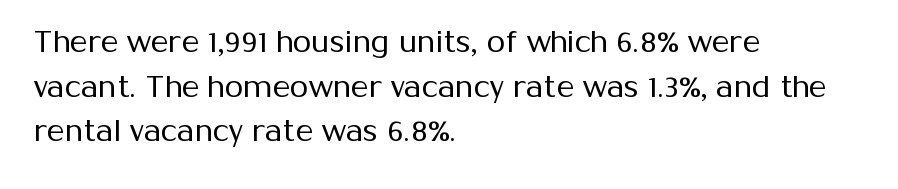
The image shows 30 px regular-weight sans-serif type, upright; set left-aligned, normal line spacing (1.49x), normal letter spacing, not underlined; medium stroke contrast and a medium x-height.
